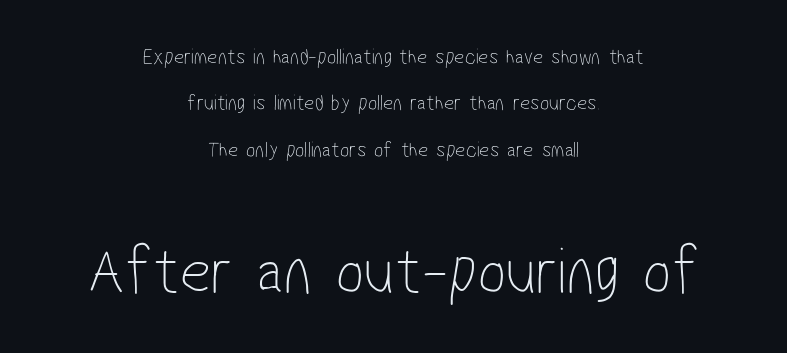
The image shows 67 px thin, condensed sans-serif type; set centered, loose line spacing (2.11x), normal letter spacing, not underlined; the second (bottom) block is 3.05x larger; low stroke contrast and a medium x-height.
